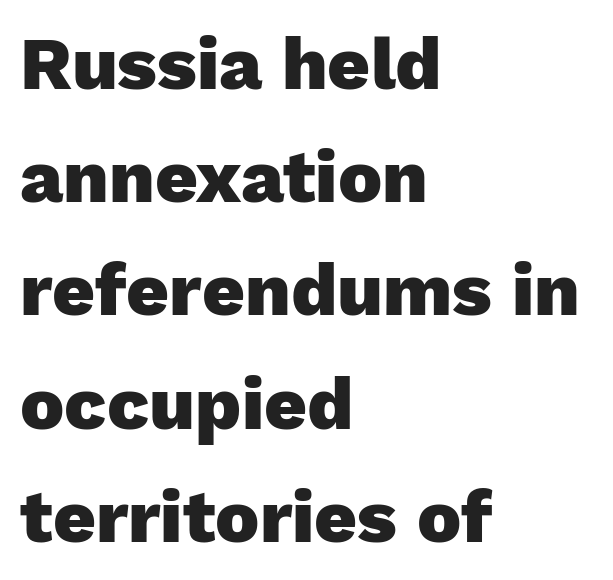
The image shows 74 px heavy sans-serif type, upright; set left-aligned, normal line spacing (1.53x), normal letter spacing, not underlined; low stroke contrast and a medium x-height.
